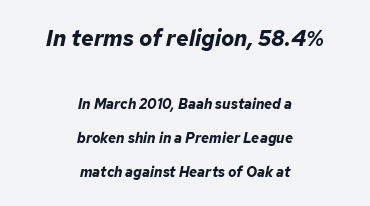
The image shows 22 px bold type, italic (leaning right); set centered, loose line spacing (2.43x), normal letter spacing, not underlined; the first (top) block is 1.57x larger.
